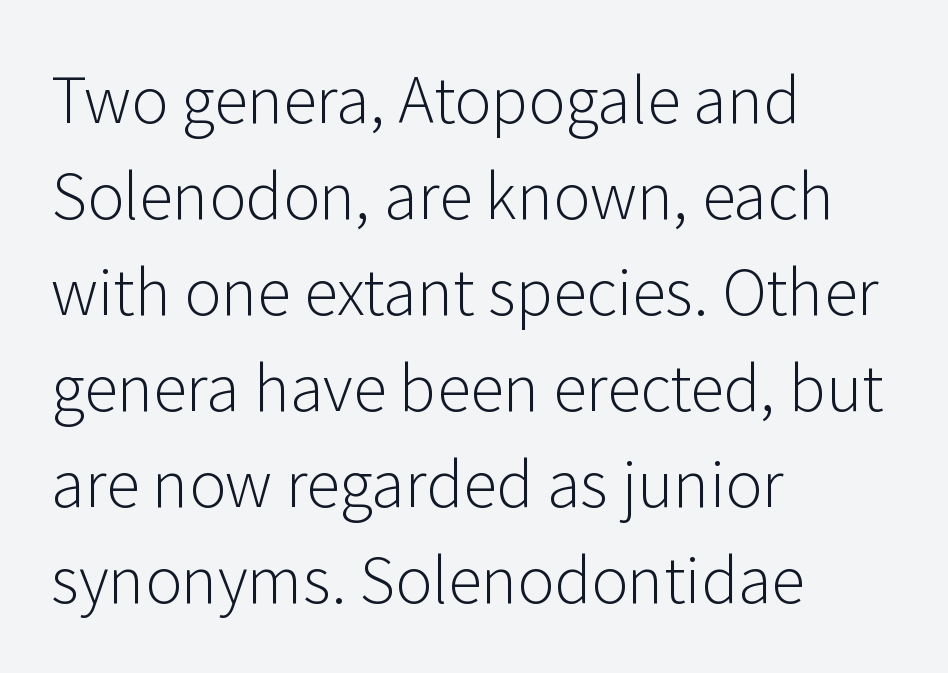
The compositor pushed each line to the left boundary. The rendering uses natural spacing where letterforms have individual widths. One glance says typical: line gaps are just what's usual. No extra tracking has been applied to these lines.
